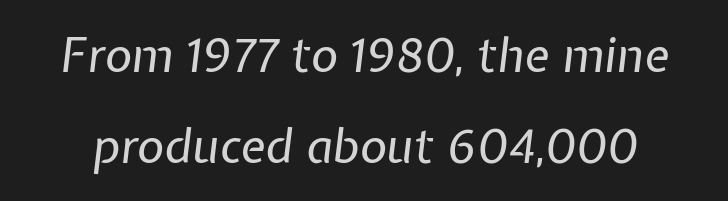
The image shows 47 px regular-weight type, italic (leaning right); set loose line spacing (1.93x), normal letter spacing, not underlined; low stroke contrast and a medium x-height.
